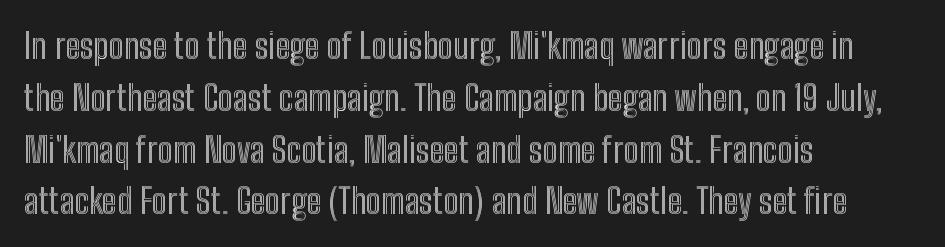
{"italic": "no", "width": "condensed", "x_height": "medium", "monospaced": "no", "underline": "no", "align": "left", "line_spacing": "normal", "line_spacing_ratio": 1.48, "letter_spacing": "normal", "letter_spacing_em": 0.0, "glyph_px": 35}
